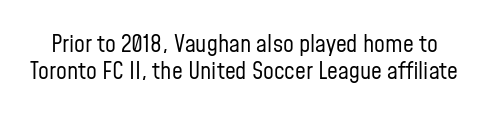
Line spacing here is tight. Counters stay open thanks to moderate or lighter strokes. This is roman type, the default non-slanted kind. Bare-footed words on every line.
